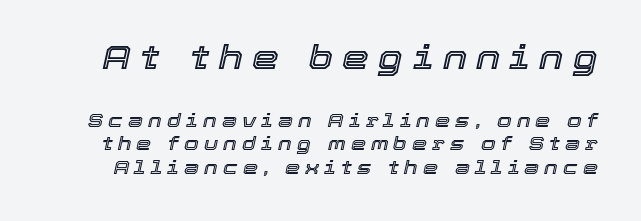
The image shows 34 px text type, italic (leaning right); set line spacing 1.23x, unusually wide letter spacing (+0.27 em), not underlined; the first (top) block is 1.79x larger; a medium x-height.
